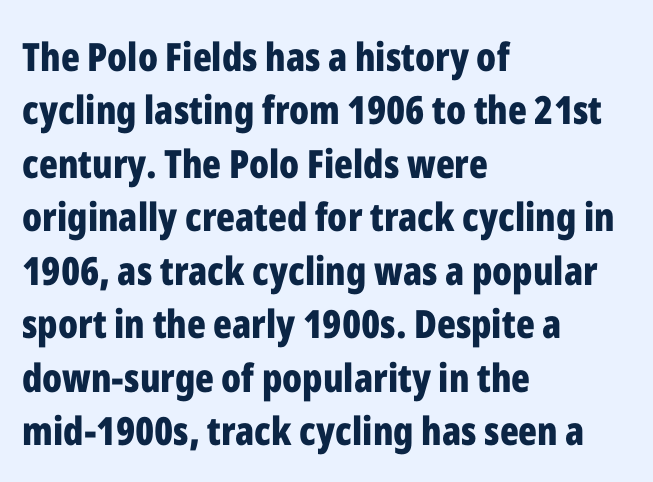
Q: Is the text bold? A: Yes.
Q: Is the text italic (slanted)? A: No, it is upright.
Q: Is the typeface a serif or a sans-serif typeface? A: Sans-serif.
Q: Is the text underlined? A: No.
Q: How is the paragraph aligned? A: Left-aligned.
Q: Is the spacing between letters normal or unusually wide? A: Normal.
Q: Is the spacing between lines tight, normal or loose? A: Normal.
Q: Width (condensed, normal, or wide)? A: Condensed.
Q: Stroke contrast? A: Low.
Q: x-height? A: Medium.
Q: Monospaced? A: No.
